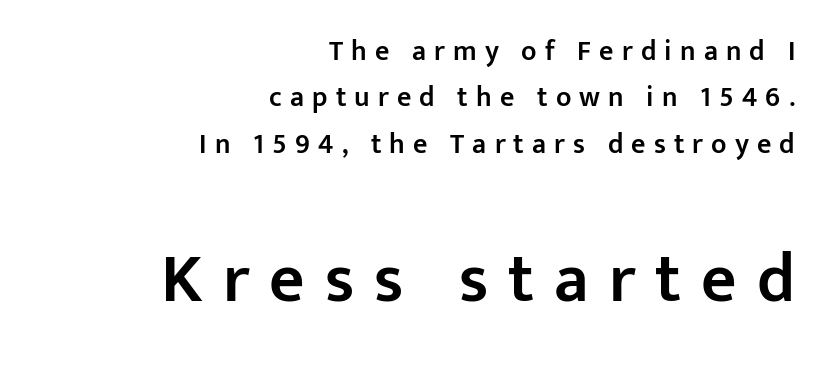
{"serif": "no", "italic": "no", "bold": "semi", "weight": "semibold", "width": "normal", "stroke_contrast": "low", "x_height": "medium", "monospaced": "no", "underline": "no", "align": "right", "line_spacing": "normal", "line_spacing_ratio": 1.66, "letter_spacing": "wide", "letter_spacing_em": 0.29, "larger_block": "second", "size_ratio": 2.46, "glyph_px": 69}
